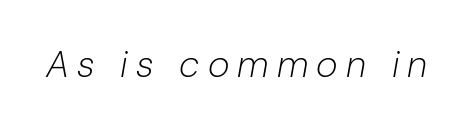
Only glyphs here, with clear space below each row. Between one letter and the next there's a generous, obvious gap. The face used here is proportionally spaced, like ordinary book or web type. Quick note: italic. The letters look calm and open, with moderate or lighter stems.
